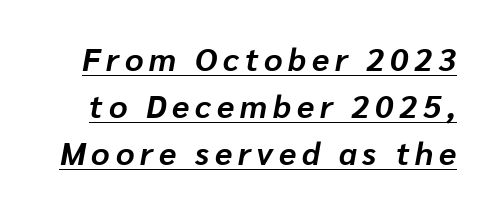
{"italic": "yes", "lean": "right", "slant_degrees": 10, "bold": "yes", "weight": "bold", "width": "normal", "stroke_contrast": "low", "x_height": "medium", "monospaced": "no", "underline": "yes", "line_spacing": "normal", "line_spacing_ratio": 1.47, "glyph_px": 32}
